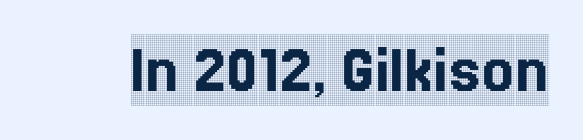
The strip under each line holds only bare page. The passage shown is typed in a proportional face where columns would drift. Every stem runs plumb, perpendicular to the baseline. In terms of letterform style, serifs are clearly present. Default kerning and tracking; the words read as compact shapes.
